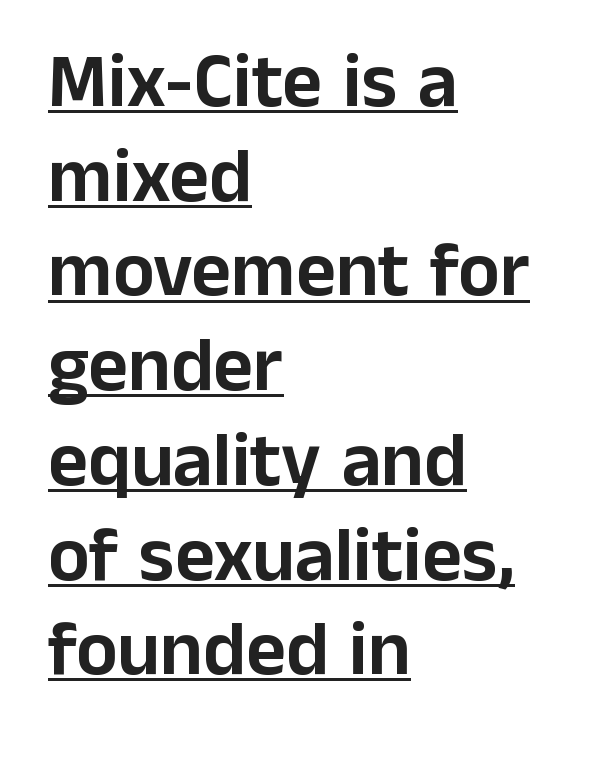
The image shows 77 px sans-serif type, upright; set left-aligned, line spacing 1.23x, normal letter spacing, underlined; low stroke contrast and a medium x-height.
